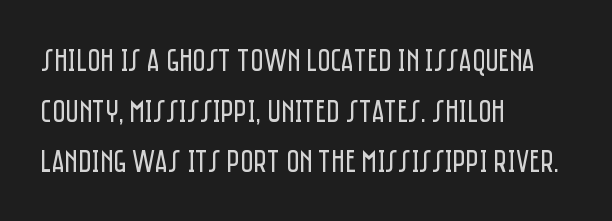
The gaps between neighbouring characters are ordinary and unremarkable. Quick note: underline off. This is not heavy type; no bold has been used. These lines sit exactly where default settings would place them.
